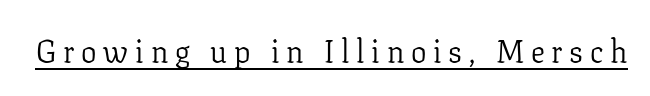
The image shows 31 px light serif type, upright; set unusually wide letter spacing (+0.22 em), underlined; low stroke contrast and a medium x-height.
